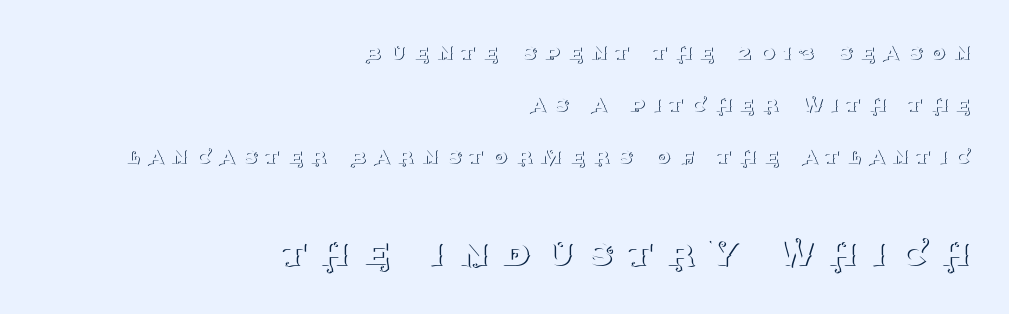
Q: Is the text bold? A: No.
Q: Is the text italic (slanted)? A: No, it is upright.
Q: Is the typeface a serif or a sans-serif typeface? A: Serif.
Q: Is the text underlined? A: No.
Q: How is the paragraph aligned? A: Right-aligned.
Q: Is the spacing between letters normal or unusually wide? A: Unusually wide.
Q: Is the spacing between lines tight, normal or loose? A: Loose.
Q: Which block of text is set in a larger size, the first (top) or the second (bottom)? A: The second (bottom) one.
Q: Width (condensed, normal, or wide)? A: Normal.
Q: Stroke contrast? A: Medium.
Q: x-height? A: Large.
Q: Monospaced? A: No.
